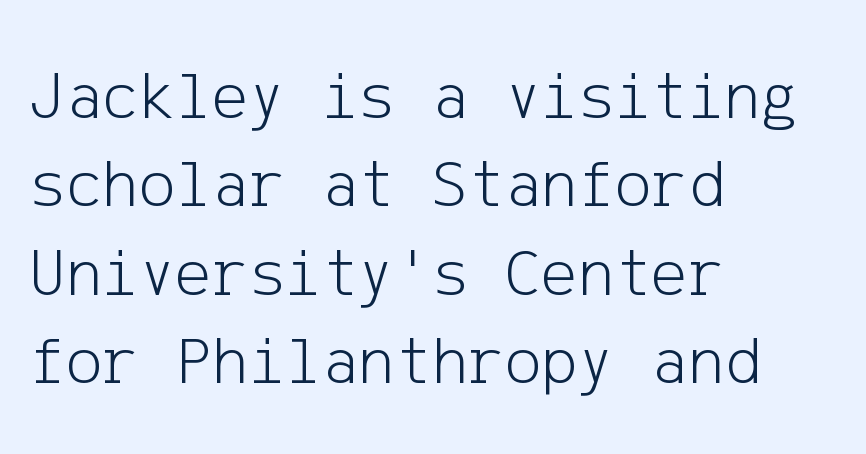
The typography opts for an upright posture over an oblique one. The ragged edge is on the right, which tells us the setting is flush left. Quick note: interline space is typical. Only glyphs here, with clear space below each row. No extra tracking has been applied to these lines.
